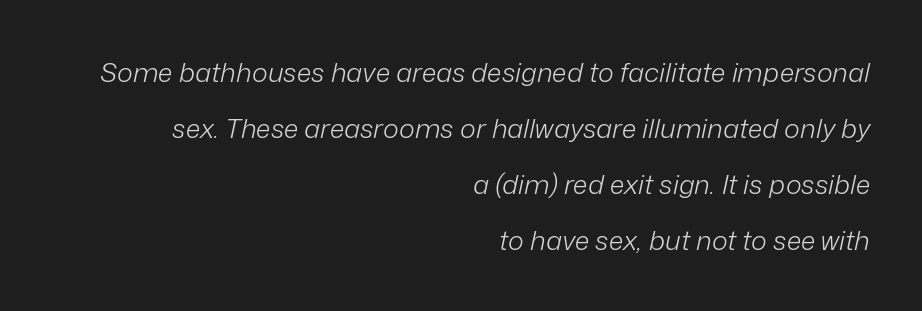
The image shows 27 px text type, italic (leaning right); set right-aligned, loose line spacing (2.07x), normal letter spacing, not underlined.
